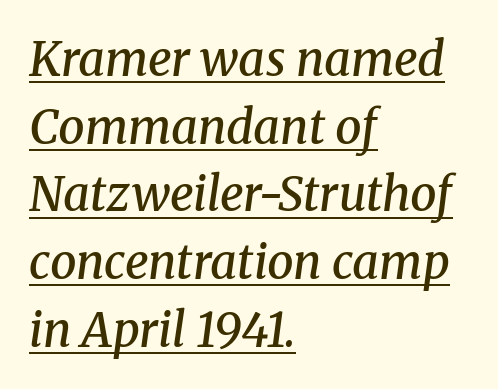
The image shows 47 px semibold serif type, italic (leaning right); set left-aligned, normal line spacing (1.44x), normal letter spacing, underlined; medium stroke contrast and a medium x-height.
